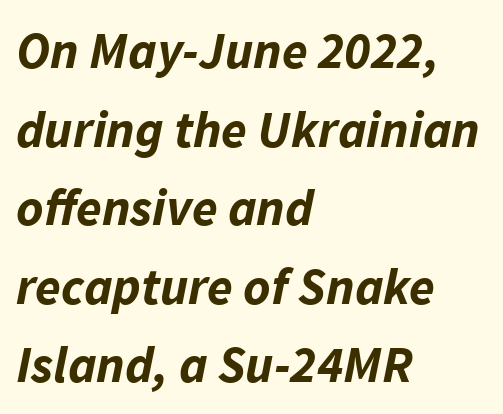
{"italic": "yes", "lean": "right", "slant_degrees": 11, "bold": "yes", "weight": "bold", "width": "normal", "stroke_contrast": "low", "x_height": "medium", "monospaced": "no", "underline": "no", "align": "left", "line_spacing": "normal", "line_spacing_ratio": 1.51, "letter_spacing": "normal", "letter_spacing_em": 0.0, "glyph_px": 52}
